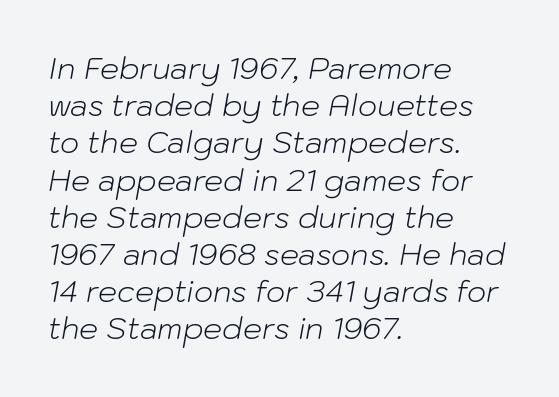
The image shows 30 px light type, italic (leaning right); set left-aligned, line spacing 1.24x, normal letter spacing, not underlined; low stroke contrast and a medium x-height.
